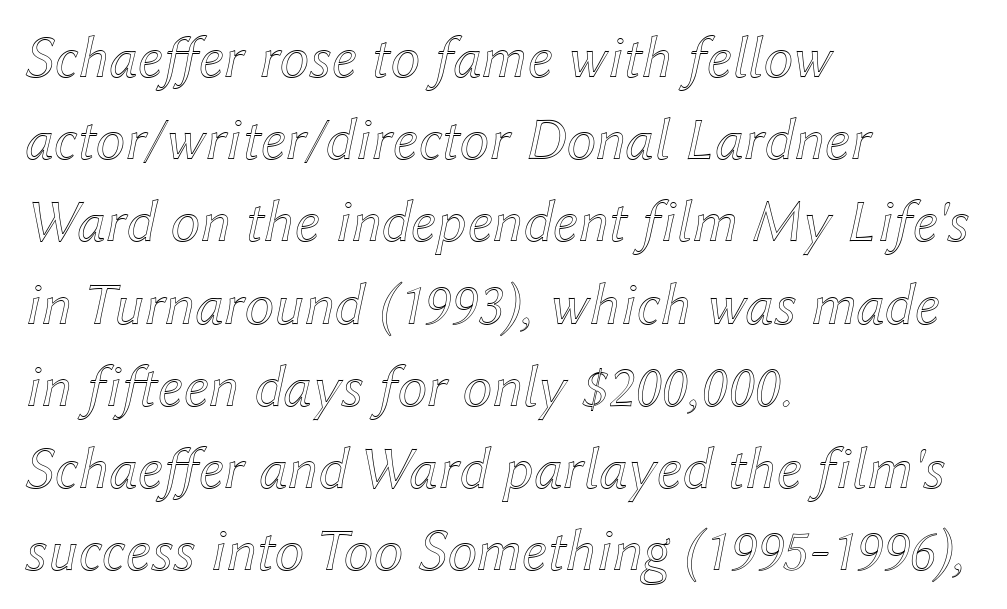
Q: Is the text italic (slanted)? A: Yes, it leans right by about 12 degrees.
Q: Is the text underlined? A: No.
Q: How is the paragraph aligned? A: Left-aligned.
Q: Is the spacing between letters normal or unusually wide? A: Normal.
Q: Is the spacing between lines tight, normal or loose? A: Normal.
Q: Width (condensed, normal, or wide)? A: Normal.
Q: x-height? A: Medium.
Q: Monospaced? A: No.
